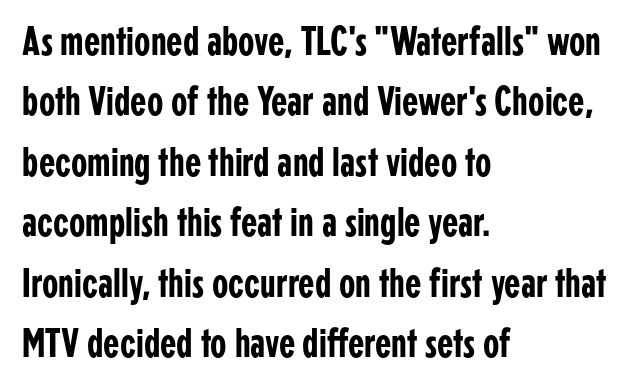
Q: Is the text italic (slanted)? A: No, it is upright.
Q: Is the typeface a serif or a sans-serif typeface? A: Sans-serif.
Q: Is the text underlined? A: No.
Q: How is the paragraph aligned? A: Left-aligned.
Q: Is the spacing between letters normal or unusually wide? A: Normal.
Q: Is the spacing between lines tight, normal or loose? A: Normal.
Q: Width (condensed, normal, or wide)? A: Condensed.
Q: Stroke contrast? A: Low.
Q: x-height? A: Medium.
Q: Monospaced? A: No.
